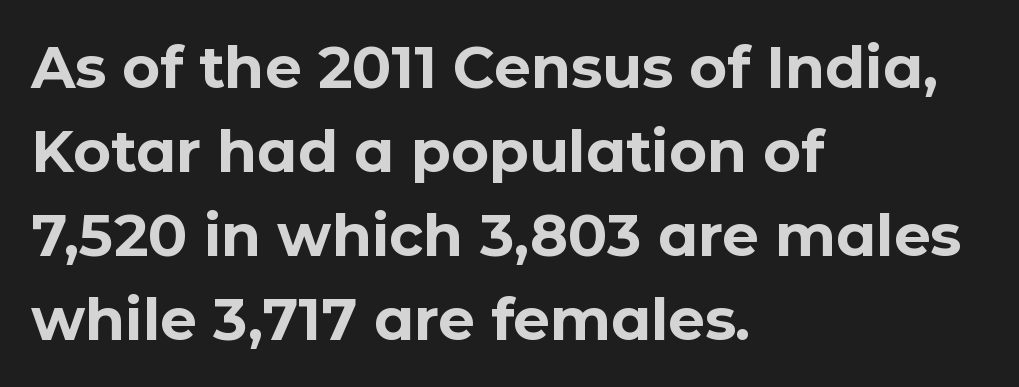
The image shows 58 px bold sans-serif type, upright; set left-aligned, normal line spacing (1.45x), normal letter spacing, not underlined; low stroke contrast and a medium x-height.
